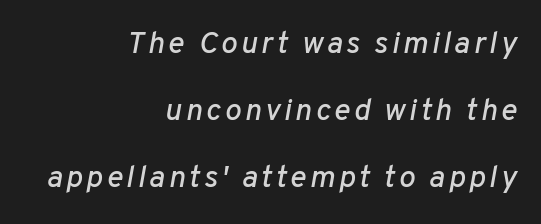
Think of a printed novel: that variable character pitch is what you see here. It's the slanting kind of type. Visually the block forms a straight wall on the right and a jagged coastline on the left. What's the leading like? Stretched, with rows far apart. Anything drawn beneath the words? Only blank space.
